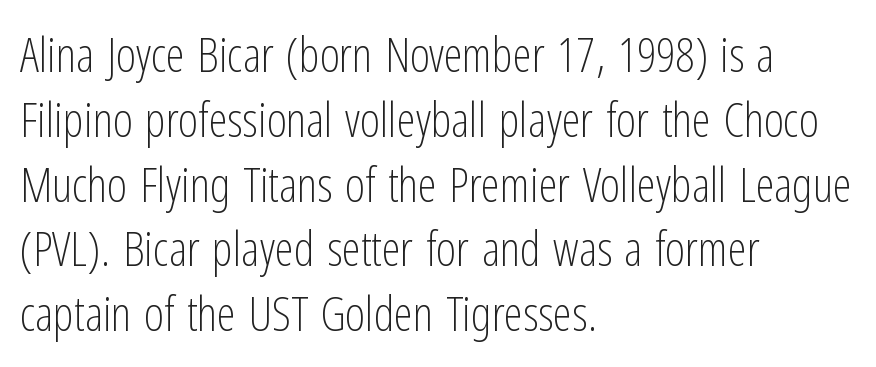
Q: Is the text bold? A: No.
Q: Is the text italic (slanted)? A: No, it is upright.
Q: Is the typeface a serif or a sans-serif typeface? A: Sans-serif.
Q: Is the text underlined? A: No.
Q: How is the paragraph aligned? A: Left-aligned.
Q: Is the spacing between letters normal or unusually wide? A: Normal.
Q: Is the spacing between lines tight, normal or loose? A: Normal.
Q: Width (condensed, normal, or wide)? A: Condensed.
Q: Stroke contrast? A: Low.
Q: x-height? A: Medium.
Q: Monospaced? A: No.
